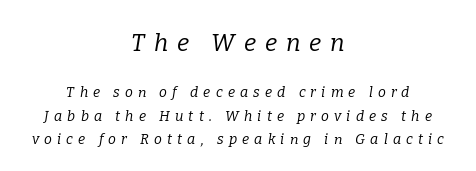
The image shows 24 px text type, italic (leaning right); set centered, normal line spacing (1.67x), unusually wide letter spacing (+0.37 em), not underlined; the first (top) block is 1.71x larger.
